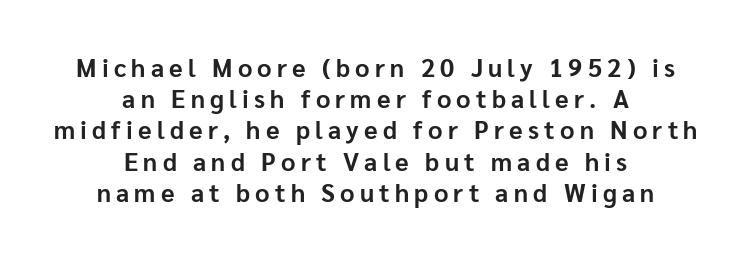
{"italic": "no", "bold": "yes", "underline": "no", "align": "center", "line_spacing": "normal", "line_spacing_ratio": 1.25, "letter_spacing": "wide", "letter_spacing_em": 0.21, "glyph_px": 25}
